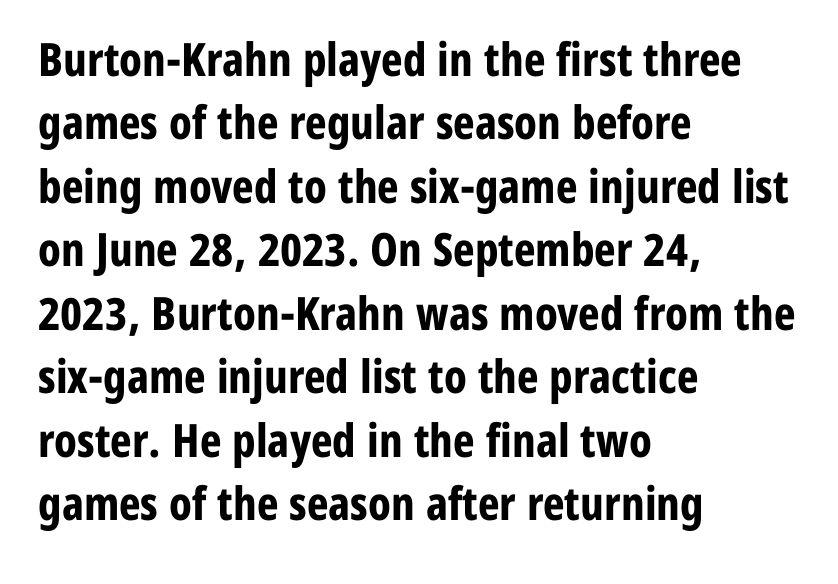
{"serif": "no", "italic": "no", "bold": "yes", "weight": "bold", "width": "condensed", "stroke_contrast": "low", "x_height": "medium", "monospaced": "no", "underline": "no", "align": "left", "line_spacing": "normal", "line_spacing_ratio": 1.38, "letter_spacing": "normal", "letter_spacing_em": 0.0, "glyph_px": 46}
